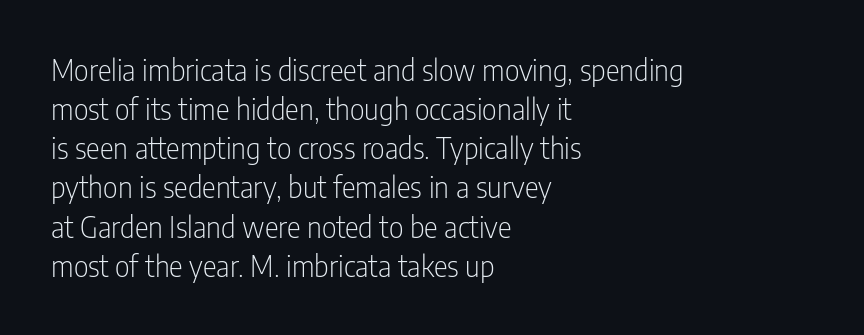
The image shows 29 px light, condensed sans-serif type, upright; set left-aligned, normal line spacing (1.35x), normal letter spacing, not underlined; low stroke contrast and a medium x-height.
